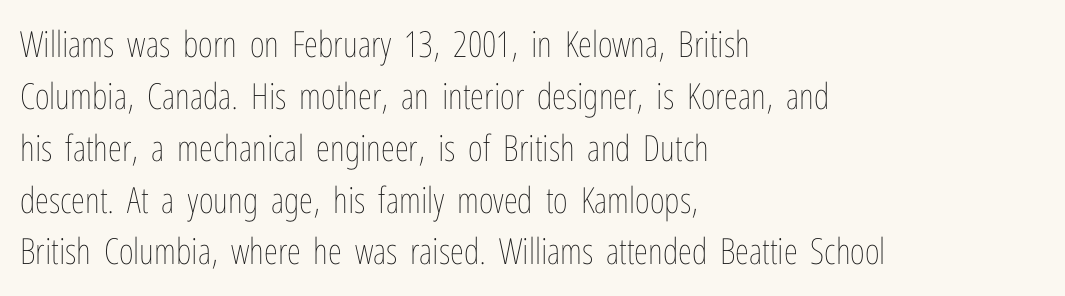
The image shows 36 px thin, condensed type, upright; set left-aligned, normal line spacing (1.44x), normal letter spacing, not underlined; low stroke contrast and a medium x-height.
